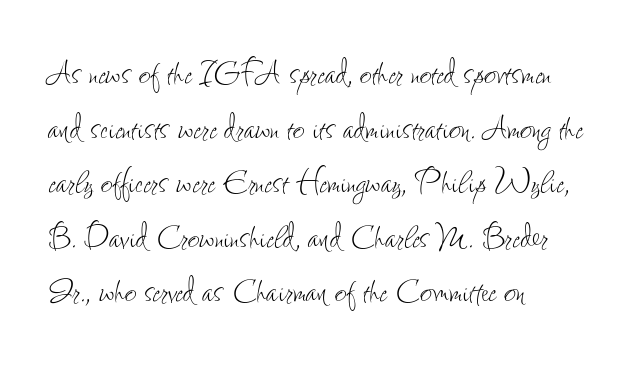
The image shows 41 px thin, condensed type; set left-aligned, normal line spacing (1.33x), normal letter spacing, not underlined; low stroke contrast and a small x-height.
